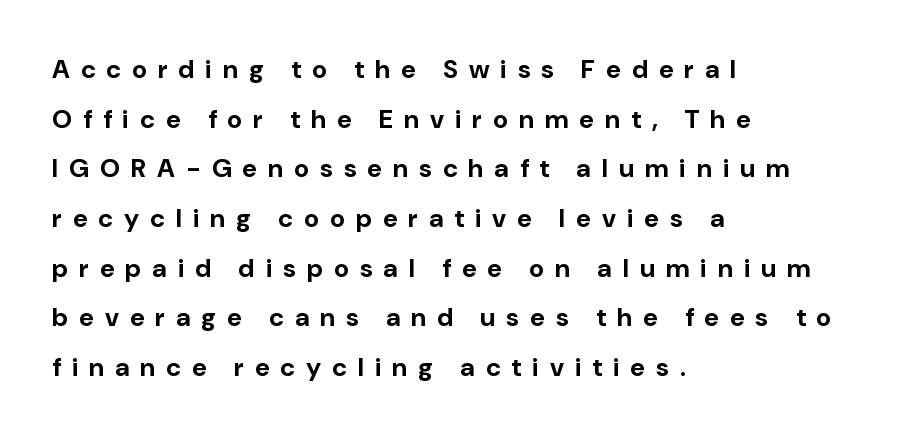
{"italic": "no", "bold": "yes", "underline": "no", "align": "left", "line_spacing": "loose", "line_spacing_ratio": 1.91, "letter_spacing": "wide", "letter_spacing_em": 0.42, "glyph_px": 26}
